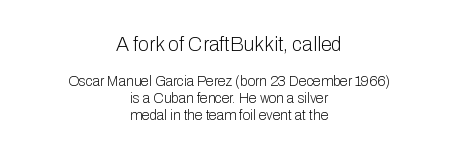
{"italic": "no", "bold": "no", "underline": "no", "align": "center", "line_spacing_ratio": 1.21, "letter_spacing": "normal", "letter_spacing_em": 0.0, "larger_block": "first", "size_ratio": 1.43, "glyph_px": 20}
